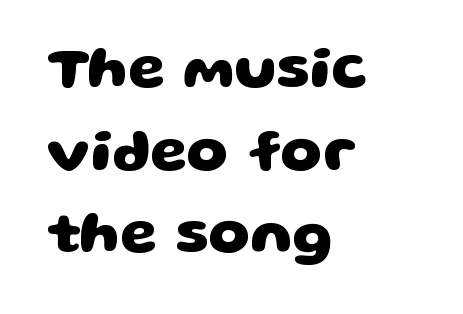
{"serif": "no", "bold": "yes", "weight": "heavy", "width": "wide", "stroke_contrast": "low", "x_height": "large", "monospaced": "no", "underline": "no", "align": "left", "line_spacing": "normal", "line_spacing_ratio": 1.4, "letter_spacing": "normal", "letter_spacing_em": 0.0, "glyph_px": 59}
